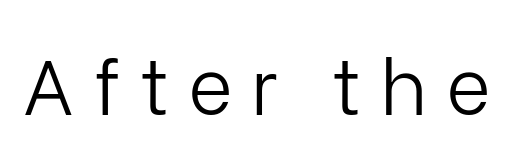
The image shows 77 px light sans-serif type, upright; set unusually wide letter spacing (+0.24 em), not underlined; low stroke contrast and a medium x-height.
